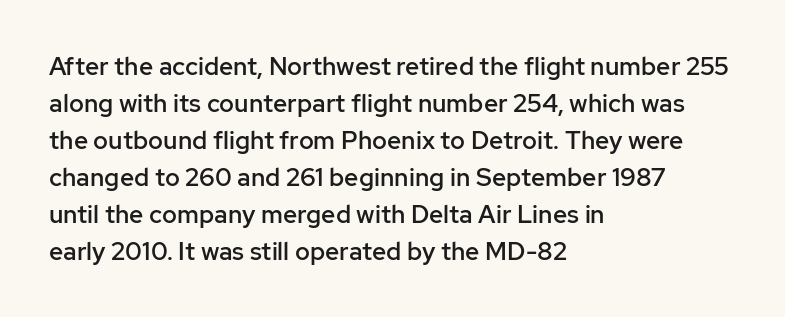
Q: Is the text bold? A: Semi-bold.
Q: Is the text italic (slanted)? A: No, it is upright.
Q: Is the text underlined? A: No.
Q: How is the paragraph aligned? A: Left-aligned.
Q: Is the spacing between letters normal or unusually wide? A: Normal.
Q: Is the spacing between lines tight, normal or loose? A: Normal.
